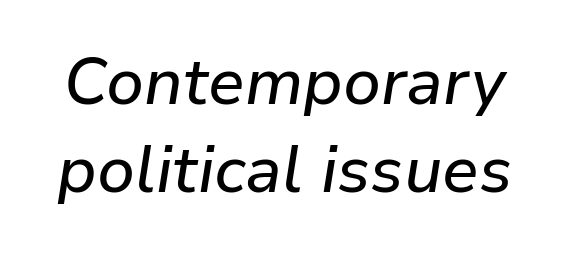
The image shows 65 px text type, italic (leaning right); set normal line spacing (1.36x), normal letter spacing, not underlined; low stroke contrast and a medium x-height.
